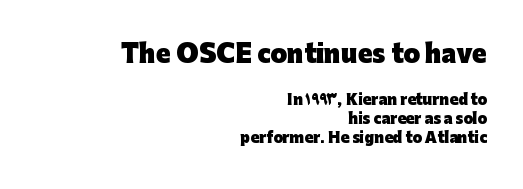
Top chunk: large. Bottom chunk: small. Heavy-handed strokes throughout: this text is bold. The gap between lines stays unmarked. The typography opts for an upright posture over an oblique one. This block has exactly the height ordinary leading produces.
